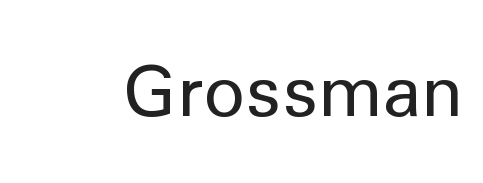
{"serif": "no", "italic": "no", "bold": "no", "weight": "regular", "width": "normal", "stroke_contrast": "low", "x_height": "medium", "monospaced": "no", "underline": "no", "letter_spacing": "normal", "letter_spacing_em": 0.0, "glyph_px": 70}
